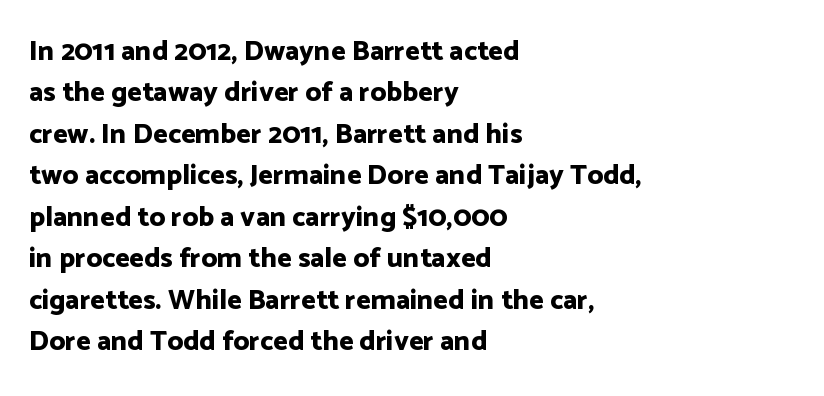
Q: Is the text bold? A: Yes.
Q: Is the text italic (slanted)? A: No, it is upright.
Q: Is the typeface a serif or a sans-serif typeface? A: Sans-serif.
Q: Is the text underlined? A: No.
Q: How is the paragraph aligned? A: Left-aligned.
Q: Is the spacing between letters normal or unusually wide? A: Normal.
Q: Is the spacing between lines tight, normal or loose? A: Normal.
Q: Width (condensed, normal, or wide)? A: Normal.
Q: Stroke contrast? A: Low.
Q: x-height? A: Medium.
Q: Monospaced? A: No.
